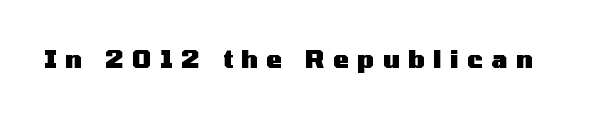
Words float on clear page, feet unadorned. As a designer I'd log this as weight 700, bold. If you drew a line through each stem, it would be perfectly vertical. Inter-character spacing is expanded well beyond the font's built-in metrics.
